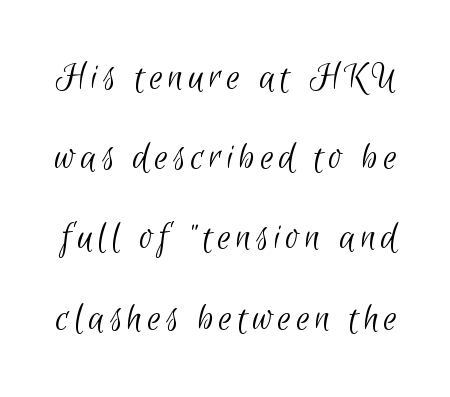
Is the stroke heavy? The answer is a plain regular-or-lighter. Horizontal bands of white between lines are thick stripes. Just letters on the line, the space beneath them empty. Is this a fixed-width face? No — the glyphs have proportional, varying widths. To sum up the face: it is a sans, with no serifs.
